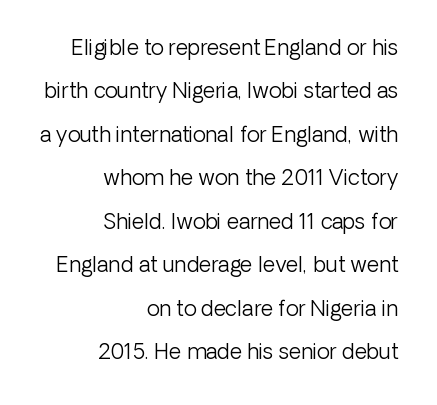
Q: Is the text bold? A: No.
Q: Is the text italic (slanted)? A: No, it is upright.
Q: Is the text underlined? A: No.
Q: How is the paragraph aligned? A: Right-aligned.
Q: Is the spacing between letters normal or unusually wide? A: Normal.
Q: Is the spacing between lines tight, normal or loose? A: Loose.
